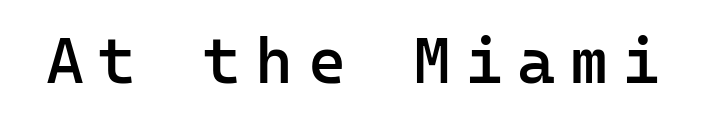
The image shows 65 px semibold sans-serif type, upright, monospaced; set unusually wide letter spacing (+0.22 em), not underlined; low stroke contrast and a medium x-height.
